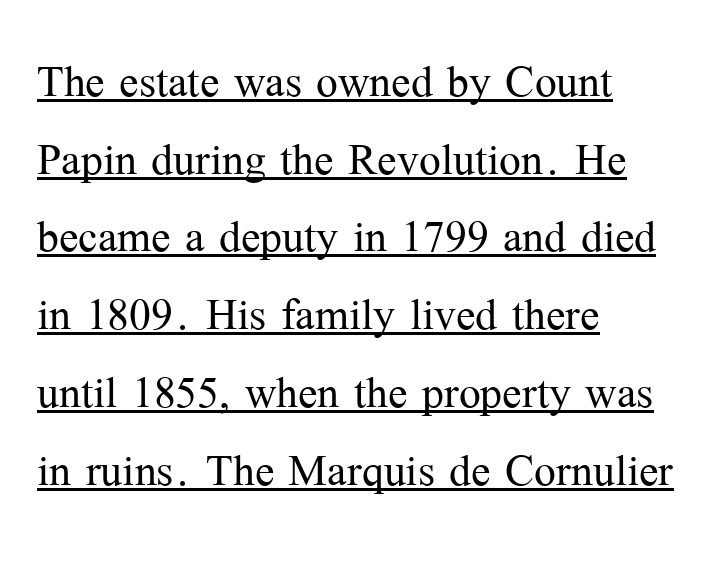
Caption: lettering with a line underneath. The line-height multiplier appears to be the usual default. A student would call this left alignment; a typographer would say flush left, rag right. Letter spacing: default. Proportional: the letters do not fall into vertical columns.
